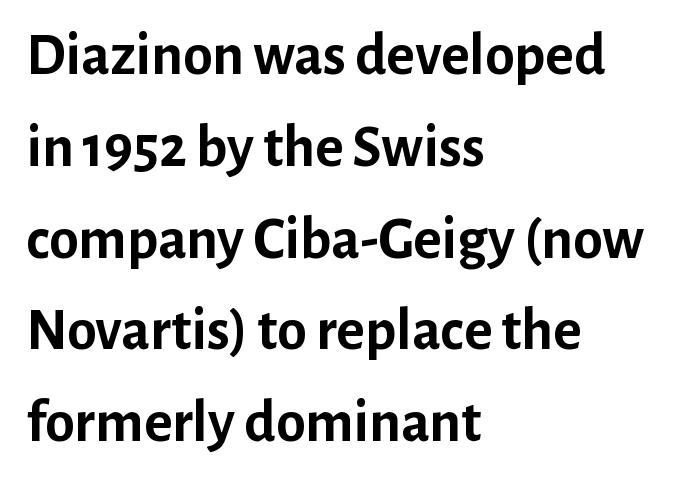
The image shows 60 px semibold sans-serif type, upright; set left-aligned, normal line spacing (1.53x), normal letter spacing, not underlined; low stroke contrast and a medium x-height.
